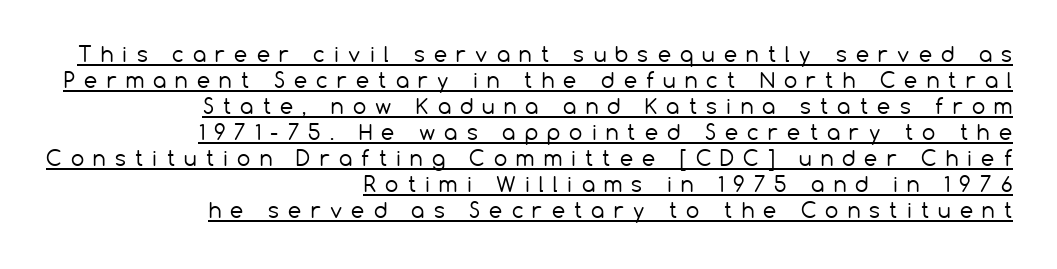
Bold? No — there's no thickening of the strokes. A flush-right, rag-left setting is used for this passage. Display-style spreading of the glyphs; the letterfit is very open. Posture: vertical. Honestly, the underline is the first thing you notice here.
